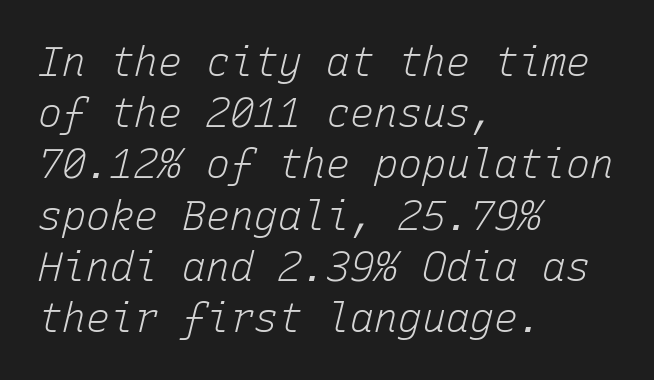
Does the copy run flush right? No — it runs flush left. Italic: yes, the glyphs are oblique. The strip under each line holds only bare page. Here the glyphs are tracked normally, forming tight word shapes. The passage shown is typed in a monospace face where columns stay perfectly aligned.
